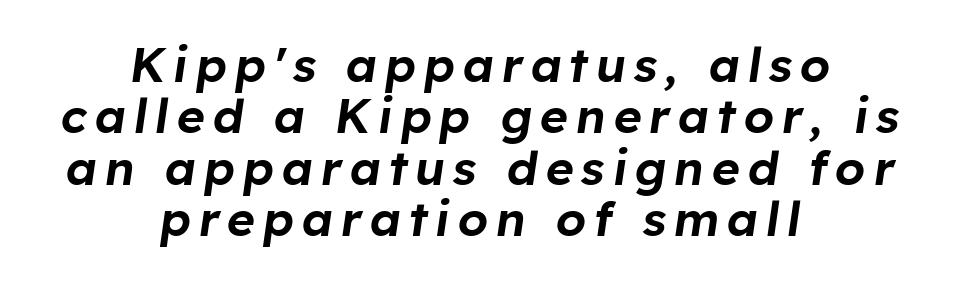
Baseline-to-baseline distance is barely more than the letter height. Slanted lettering throughout. Lines of text with bare space underneath. The rendering positions every line midway between the sides. The letters advance in unequal steps, a hallmark of proportional type.
